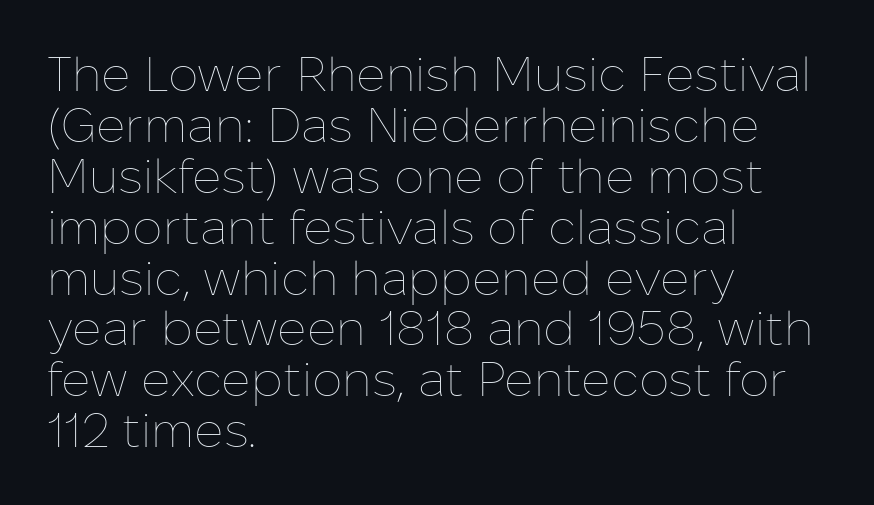
{"italic": "no", "bold": "no", "weight": "thin", "width": "normal", "stroke_contrast": "low", "x_height": "medium", "monospaced": "no", "underline": "no", "align": "left", "line_spacing": "tight", "line_spacing_ratio": 1.06, "letter_spacing": "normal", "letter_spacing_em": 0.0, "glyph_px": 48}
